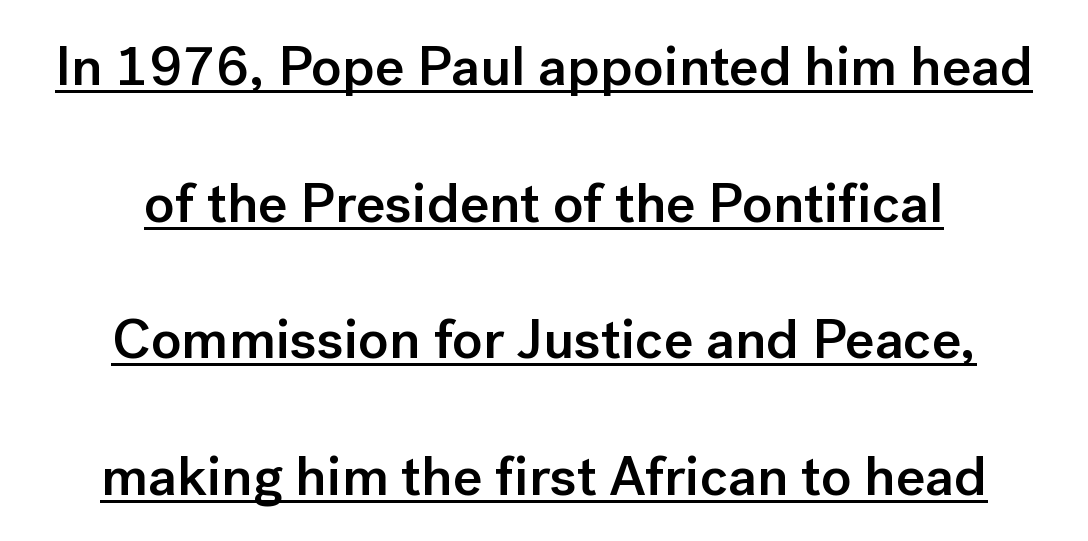
Posture: vertical. Compared with a flush-left layout, this one balances lines on the center instead. Inter-character spacing is left at the font's built-in metrics. Notice how a bar underscores the lettering throughout. The typeface chosen for these lines omits serifs. Is this a fixed-width face? No — the glyphs have proportional, varying widths.
